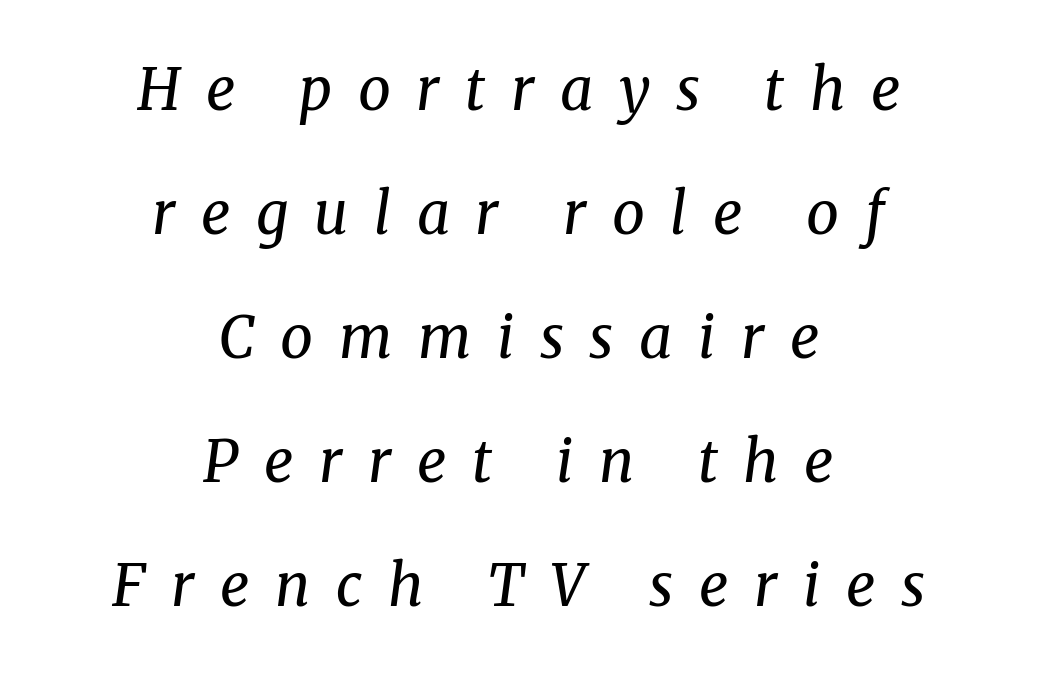
Q: Is the text bold? A: No.
Q: Is the text italic (slanted)? A: Yes, it leans right by about 8 degrees.
Q: Is the typeface a serif or a sans-serif typeface? A: Serif.
Q: Is the text underlined? A: No.
Q: How is the paragraph aligned? A: Centered.
Q: Is the spacing between letters normal or unusually wide? A: Unusually wide.
Q: Is the spacing between lines tight, normal or loose? A: Loose.
Q: Width (condensed, normal, or wide)? A: Normal.
Q: Stroke contrast? A: Medium.
Q: x-height? A: Medium.
Q: Monospaced? A: No.
